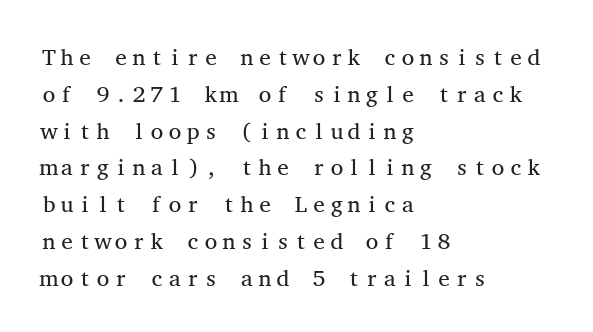
The image shows 23 px text type, upright; set left-aligned, normal line spacing (1.6x), normal letter spacing, not underlined.
